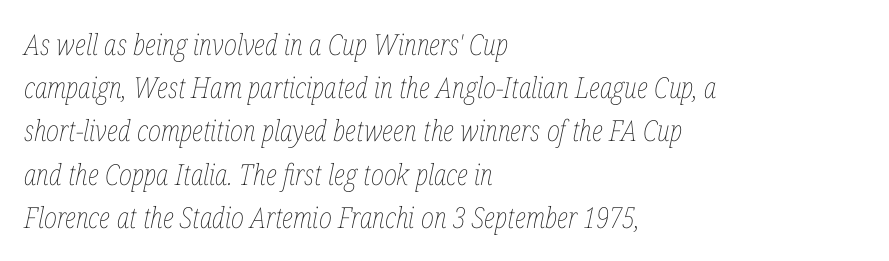
{"italic": "yes", "lean": "right", "slant_degrees": 12, "bold": "no", "weight": "thin", "width": "condensed", "stroke_contrast": "low", "x_height": "medium", "monospaced": "no", "underline": "no", "align": "left", "line_spacing": "normal", "line_spacing_ratio": 1.49, "letter_spacing": "normal", "letter_spacing_em": 0.0, "glyph_px": 29}
